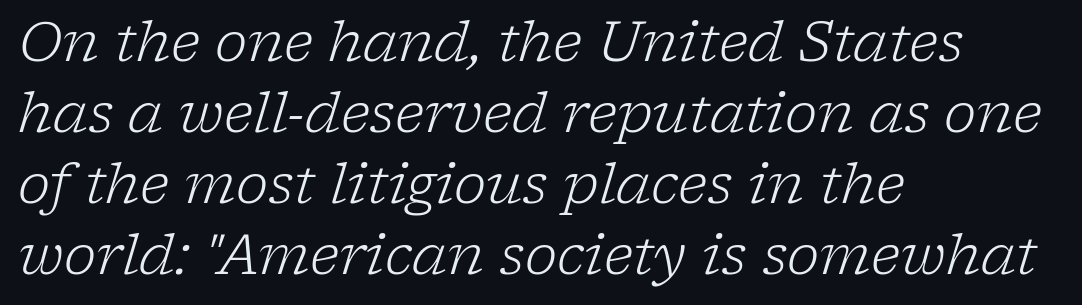
The words here are not underlined. Letterform terminals end in serifs throughout the passage. Line beginnings align vertically; line endings do not. Is the letter spacing exaggerated? No — it looks like the ordinary default. Baseline-to-baseline distance is the conventional proportion of letter height. Caption: face not bold, strokes unweighted.
